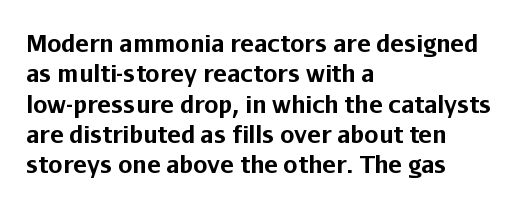
{"italic": "no", "bold": "yes", "underline": "no", "align": "left", "line_spacing": "normal", "line_spacing_ratio": 1.32, "letter_spacing": "normal", "letter_spacing_em": 0.0, "glyph_px": 23}
